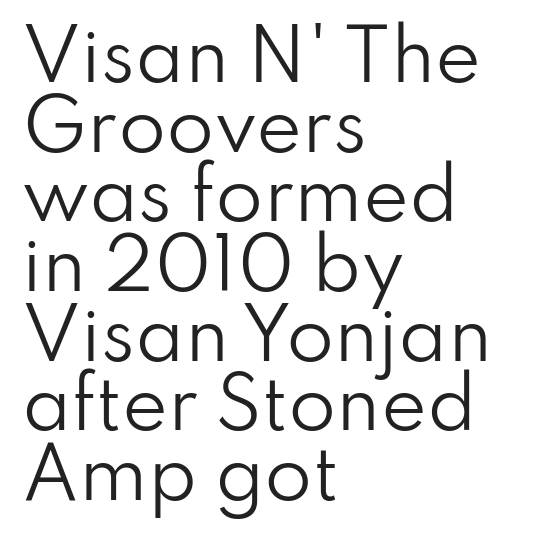
Q: Is the text bold? A: No.
Q: Is the text italic (slanted)? A: No, it is upright.
Q: Is the typeface a serif or a sans-serif typeface? A: Sans-serif.
Q: Is the text underlined? A: No.
Q: How is the paragraph aligned? A: Left-aligned.
Q: Is the spacing between letters normal or unusually wide? A: Normal.
Q: Is the spacing between lines tight, normal or loose? A: Tight.
Q: Width (condensed, normal, or wide)? A: Normal.
Q: Stroke contrast? A: Low.
Q: x-height? A: Small.
Q: Monospaced? A: No.
